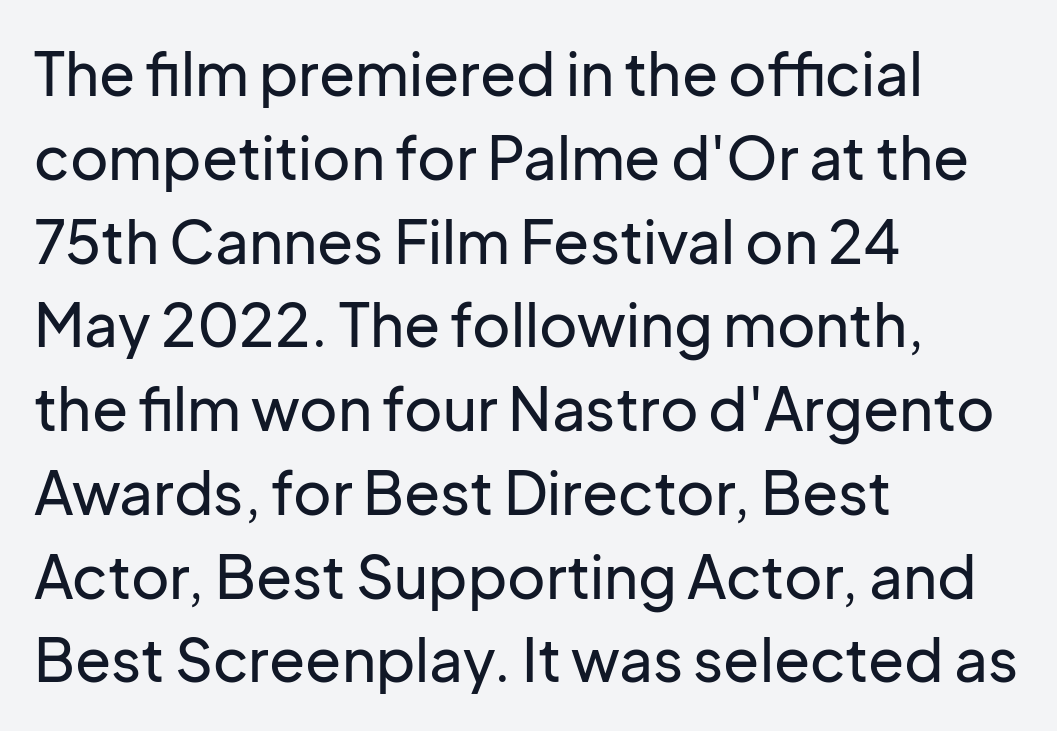
Honestly, there is no underline to notice here at all. The gaps between neighbouring characters are ordinary and unremarkable. How would I describe the line gaps? Plain and ordinary. If you drew a ruler down the left edge, every line would touch it.
